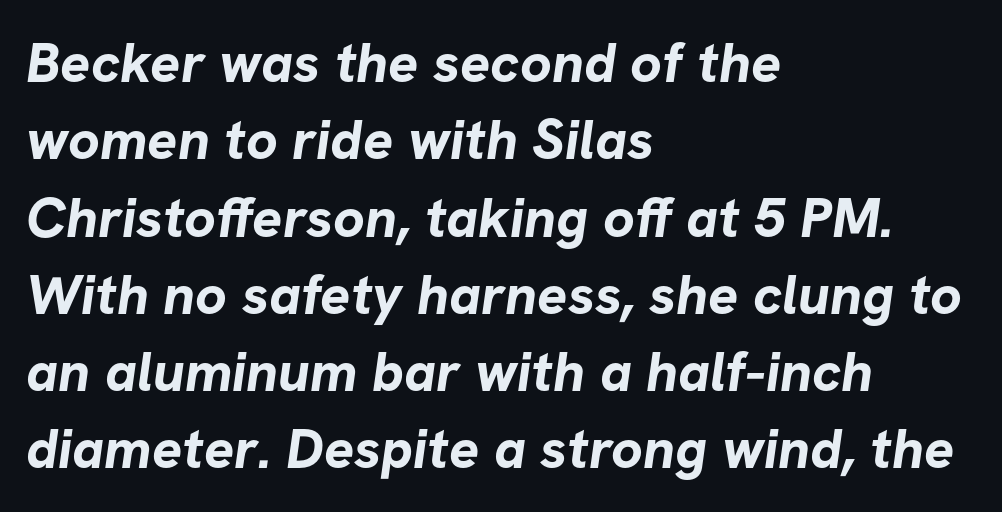
The strokes are fattened all the way to bold. The horizontal fit of the characters is conventional and even. This sample has the flowing, uneven cadence of proportional lettering. This is sans-serif lettering, the kind often seen on screens and signage.
